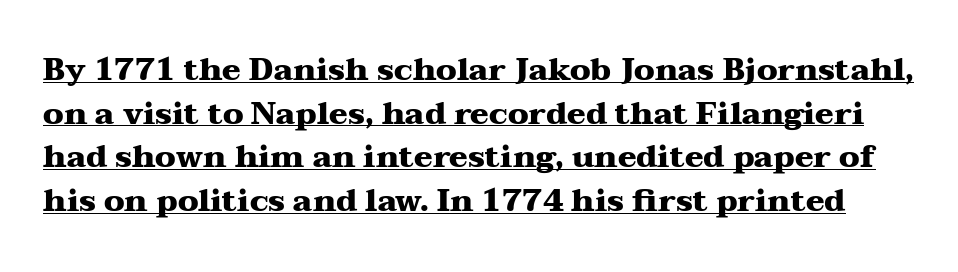
Q: Is the text bold? A: Yes.
Q: Is the text italic (slanted)? A: No, it is upright.
Q: Is the typeface a serif or a sans-serif typeface? A: Serif.
Q: Is the text underlined? A: Yes.
Q: Is the spacing between letters normal or unusually wide? A: Normal.
Q: Is the spacing between lines tight, normal or loose? A: Normal.
Q: Width (condensed, normal, or wide)? A: Wide.
Q: Stroke contrast? A: Medium.
Q: x-height? A: Medium.
Q: Monospaced? A: No.
